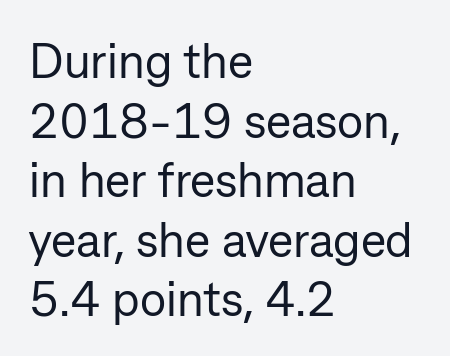
Does extra space separate the letters? No, they use regular spacing. Serif or sans? Sans — the stroke terminals are bare. The rendering uses natural spacing where letterforms have individual widths. The string is rendered with underlining switched off. Stems and bowls with no extra thickness — not bold.
